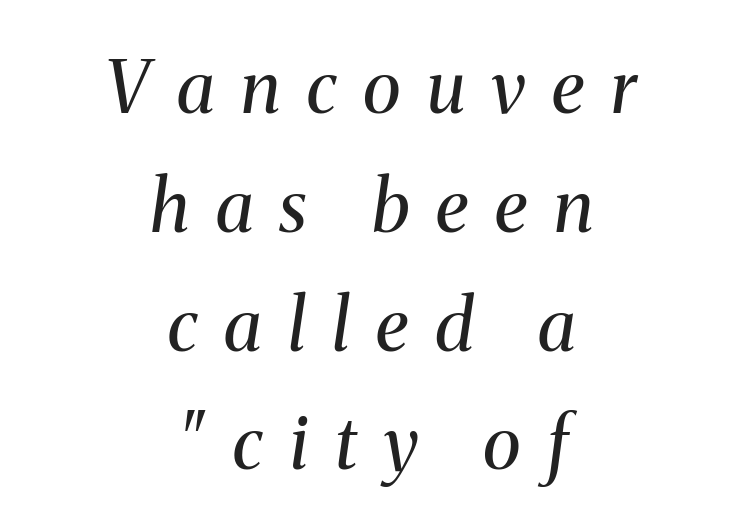
You can tell from the footed stems that serif type was used. Emphasis-style slanted type is in use. Check the space under the baseline: it is left empty. The weight would be labelled regular, book, light, or lighter still.
